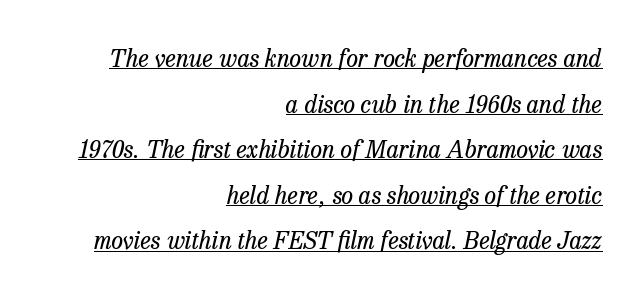
Observe the lean: these are italic letterforms. Weight: regular or lighter. Check the space under the baseline: a stroke is drawn there. The face used here is rendered with its standard letterfit. You could fit nearly another row in the gap between these rows. Every row of glyphs terminates at an identical x-position on the right.
